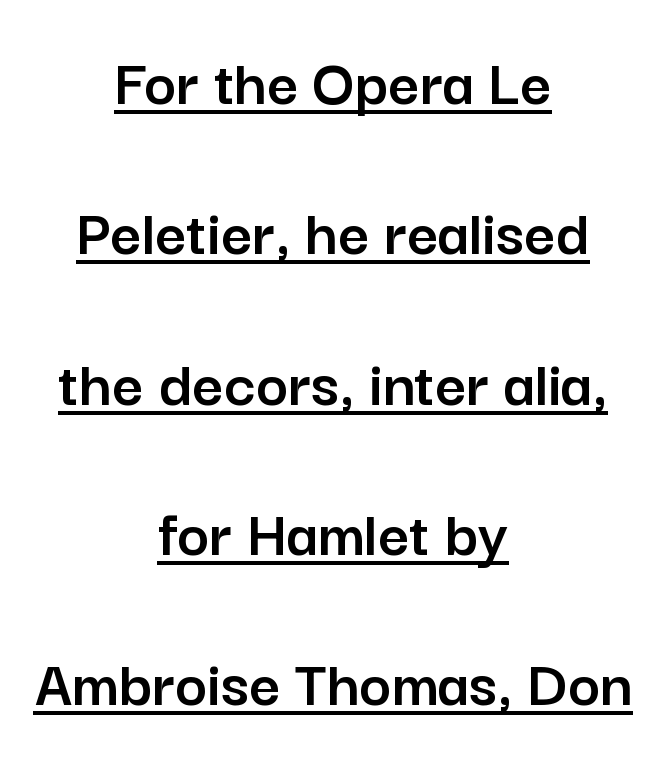
The image shows 68 px sans-serif type, upright; set centered, loose line spacing (2.21x), normal letter spacing, underlined; low stroke contrast and a medium x-height.
